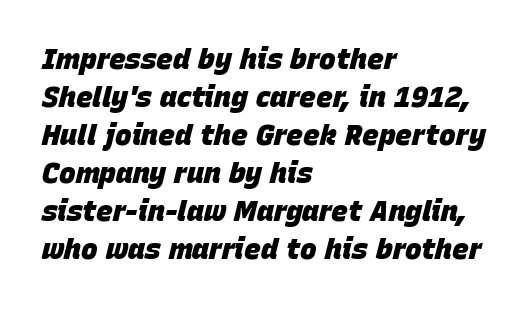
{"italic": "yes", "lean": "right", "slant_degrees": 15, "bold": "yes", "weight": "heavy", "width": "normal", "stroke_contrast": "low", "x_height": "large", "monospaced": "no", "underline": "no", "align": "left", "line_spacing": "normal", "line_spacing_ratio": 1.36, "letter_spacing": "normal", "letter_spacing_em": 0.0, "glyph_px": 28}
